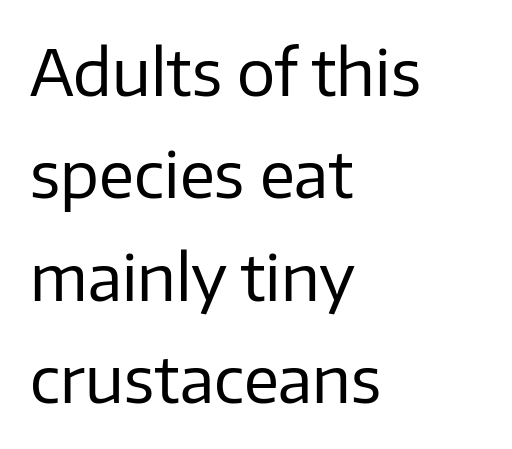
Q: Is the text bold? A: No.
Q: Is the text italic (slanted)? A: No, it is upright.
Q: Is the typeface a serif or a sans-serif typeface? A: Sans-serif.
Q: Is the text underlined? A: No.
Q: How is the paragraph aligned? A: Left-aligned.
Q: Is the spacing between letters normal or unusually wide? A: Normal.
Q: Is the spacing between lines tight, normal or loose? A: Normal.
Q: Width (condensed, normal, or wide)? A: Normal.
Q: Stroke contrast? A: Low.
Q: x-height? A: Medium.
Q: Monospaced? A: No.
